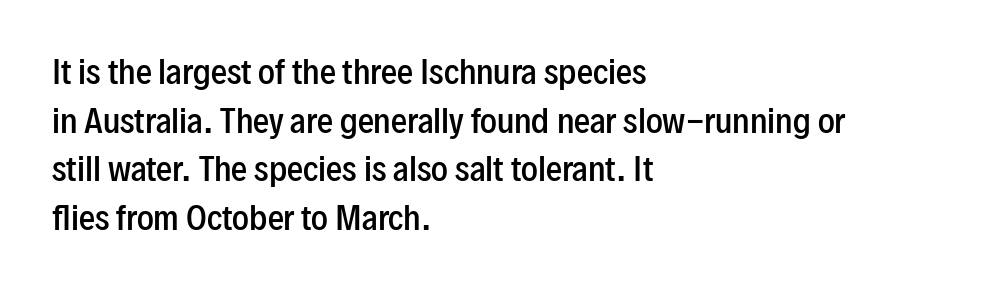
The image shows 32 px semibold, condensed sans-serif type, upright; set left-aligned, normal line spacing (1.52x), normal letter spacing, not underlined; low stroke contrast and a medium x-height.
